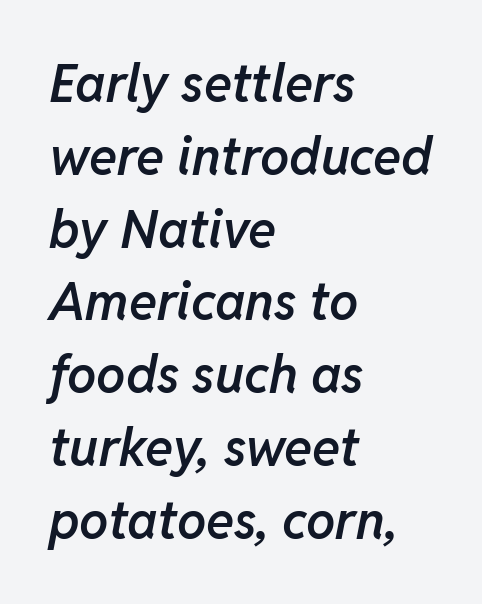
Q: Is the text bold? A: Semi-bold.
Q: Is the text italic (slanted)? A: Yes, it leans right by about 11 degrees.
Q: Is the text underlined? A: No.
Q: How is the paragraph aligned? A: Left-aligned.
Q: Is the spacing between letters normal or unusually wide? A: Normal.
Q: Is the spacing between lines tight, normal or loose? A: Normal.
Q: Width (condensed, normal, or wide)? A: Normal.
Q: Stroke contrast? A: Low.
Q: x-height? A: Medium.
Q: Monospaced? A: No.
